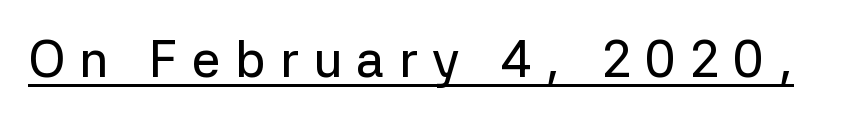
Quick note: not italic, upright. This rendering features underlined lettering. This rendering widens character spacing well past its baseline value. Character widths vary here, with narrow letters taking less room than wide ones.
